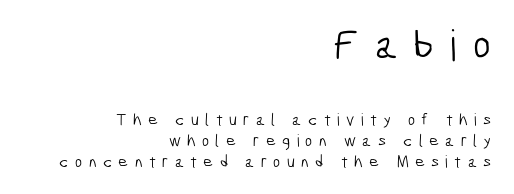
These lines have a slow, spaced-out rhythm from letter to letter. Layout note: lines flush right. Note the varied advance widths — an 'i' is clearly narrower than an 'm'. Words float on clear page, feet unadorned. Does the bottom block carry the larger type? No, the top block does. A sans-serif font was chosen for this passage.
